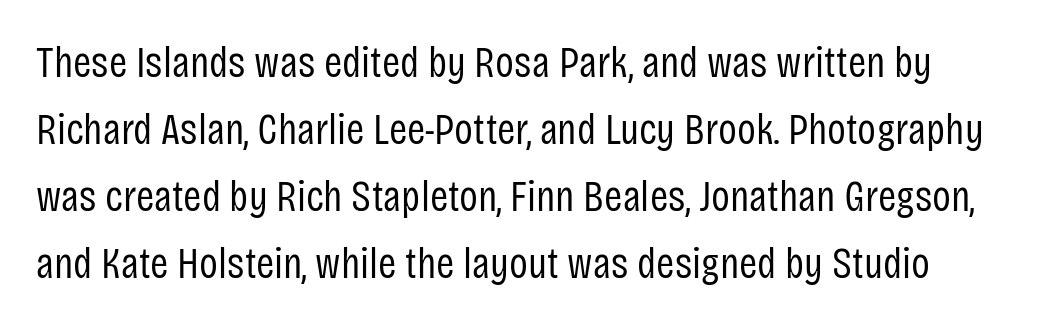
{"serif": "no", "italic": "no", "bold": "no", "weight": "regular", "width": "condensed", "stroke_contrast": "low", "x_height": "large", "monospaced": "no", "underline": "no", "line_spacing": "normal", "line_spacing_ratio": 1.52, "letter_spacing": "normal", "letter_spacing_em": 0.0, "glyph_px": 44}
